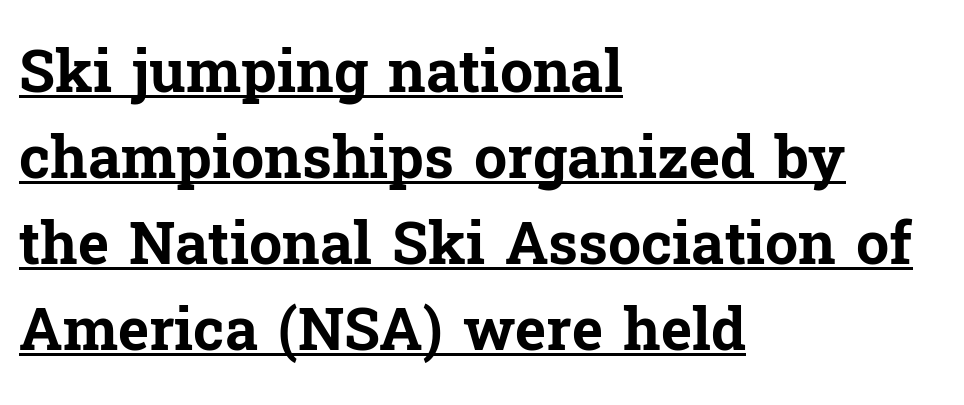
Typeset ragged right — the left edge is the straight one. Baseline-to-baseline distance is the conventional proportion of letter height. Notice how the stems are strictly vertical — no italics here. Caption: standard tracking, unaltered. Letterform terminals end in serifs throughout the passage.
